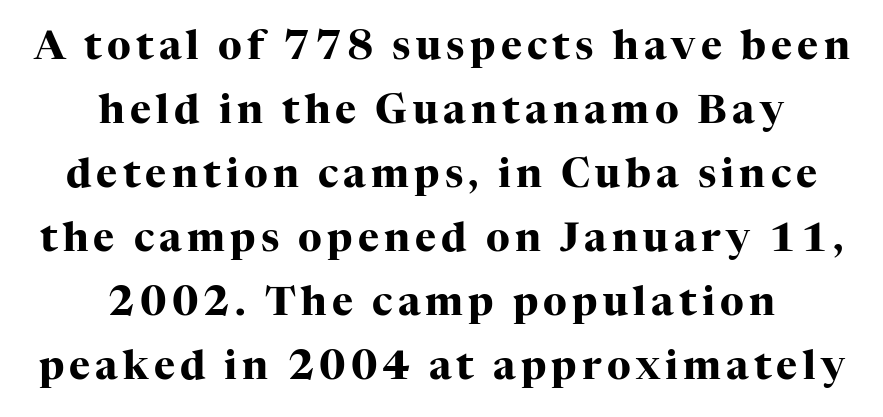
The image shows 40 px heavy serif type, upright; set centered, normal line spacing (1.6x), not underlined; high stroke contrast and a medium x-height.
